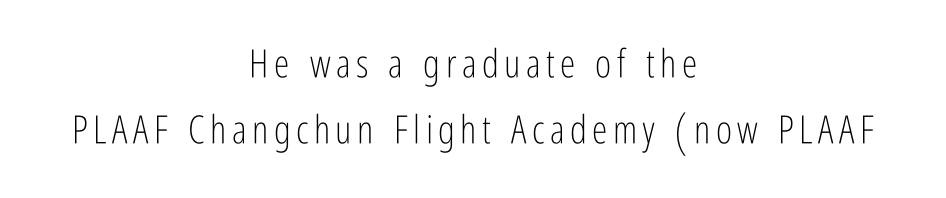
{"serif": "no", "italic": "no", "bold": "no", "weight": "light", "width": "condensed", "stroke_contrast": "low", "x_height": "medium", "monospaced": "no", "underline": "no", "align": "center", "line_spacing": "normal", "line_spacing_ratio": 1.69, "glyph_px": 39}
